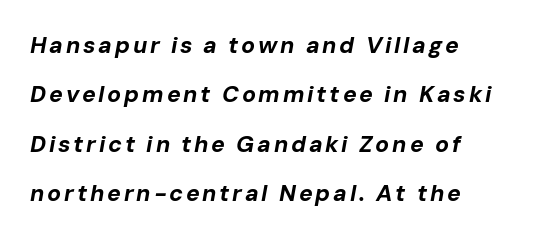
{"italic": "yes", "lean": "right", "slant_degrees": 10, "bold": "yes", "underline": "no", "align": "left", "line_spacing": "loose", "line_spacing_ratio": 2.15, "glyph_px": 23}
